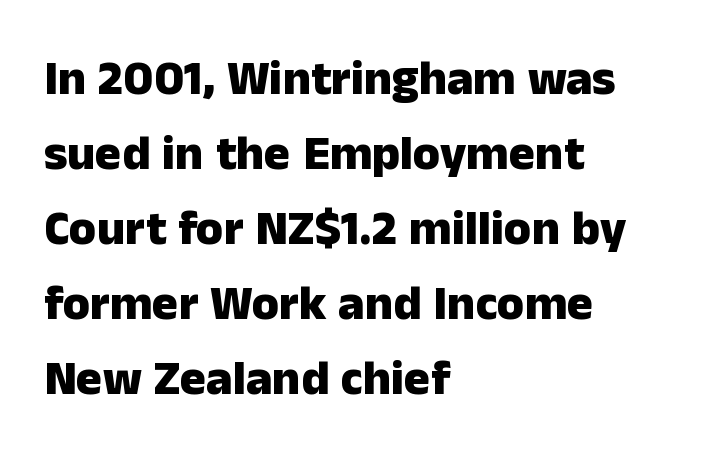
I'd describe the lettering as bold — thick and assertive. A roman cut, with each character standing at attention. Horizontal bands of white between lines are of average thickness. Glance below the letters and you will spot only blank space.
